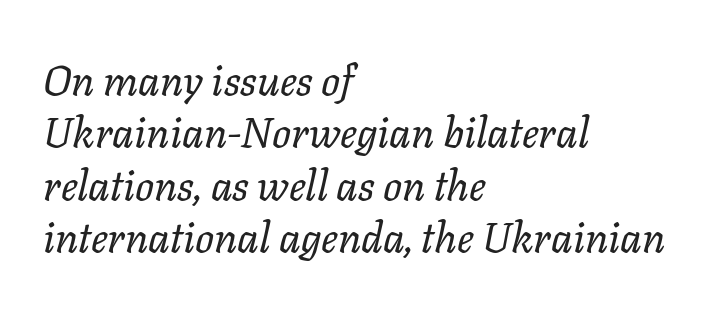
{"italic": "yes", "lean": "right", "slant_degrees": 11, "bold": "no", "weight": "regular", "width": "normal", "stroke_contrast": "low", "x_height": "medium", "monospaced": "no", "underline": "no", "align": "left", "line_spacing": "normal", "line_spacing_ratio": 1.25, "letter_spacing": "normal", "letter_spacing_em": 0.0, "glyph_px": 42}
